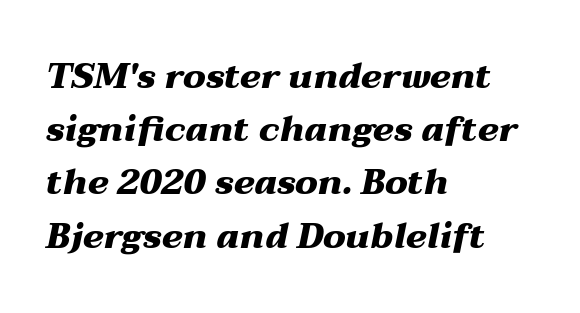
Q: Is the text bold? A: Yes.
Q: Is the text italic (slanted)? A: Yes, it leans right by about 12 degrees.
Q: Is the text underlined? A: No.
Q: How is the paragraph aligned? A: Left-aligned.
Q: Is the spacing between letters normal or unusually wide? A: Normal.
Q: Is the spacing between lines tight, normal or loose? A: Normal.
Q: Width (condensed, normal, or wide)? A: Wide.
Q: Stroke contrast? A: Medium.
Q: x-height? A: Medium.
Q: Monospaced? A: No.
